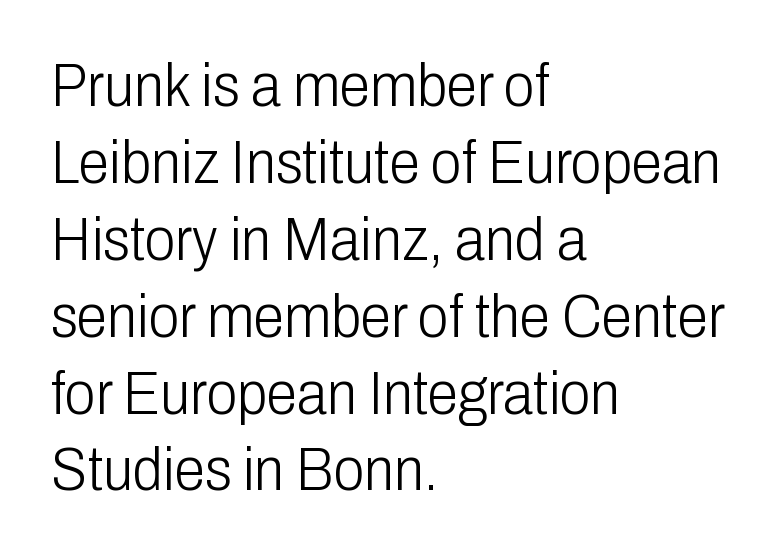
Q: Is the text bold? A: No.
Q: Is the text italic (slanted)? A: No, it is upright.
Q: Is the typeface a serif or a sans-serif typeface? A: Sans-serif.
Q: Is the text underlined? A: No.
Q: How is the paragraph aligned? A: Left-aligned.
Q: Is the spacing between letters normal or unusually wide? A: Normal.
Q: Width (condensed, normal, or wide)? A: Condensed.
Q: Stroke contrast? A: Low.
Q: x-height? A: Medium.
Q: Monospaced? A: No.
